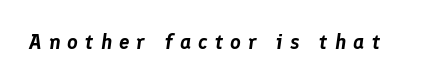
The image shows 21 px text type, italic (leaning right); set unusually wide letter spacing (+0.33 em), not underlined.
